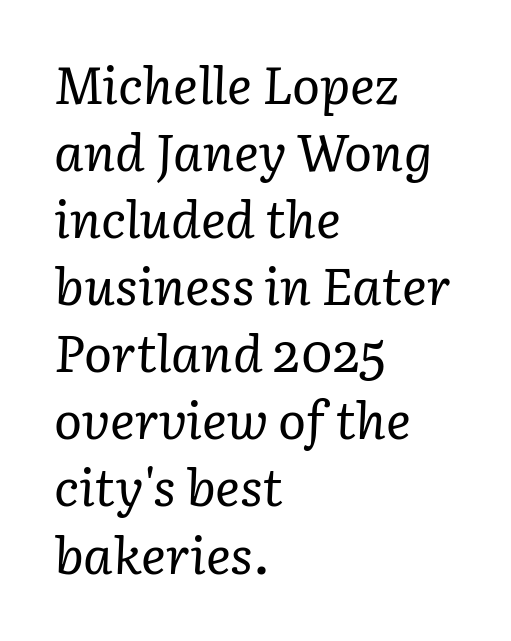
A quiet, ordinary-to-light weight characterises the typeface. Normally led — the rows are evenly, conventionally spaced. Any mark beneath the type? The region is blank. These lines are rendered in a variable-pitch font.
